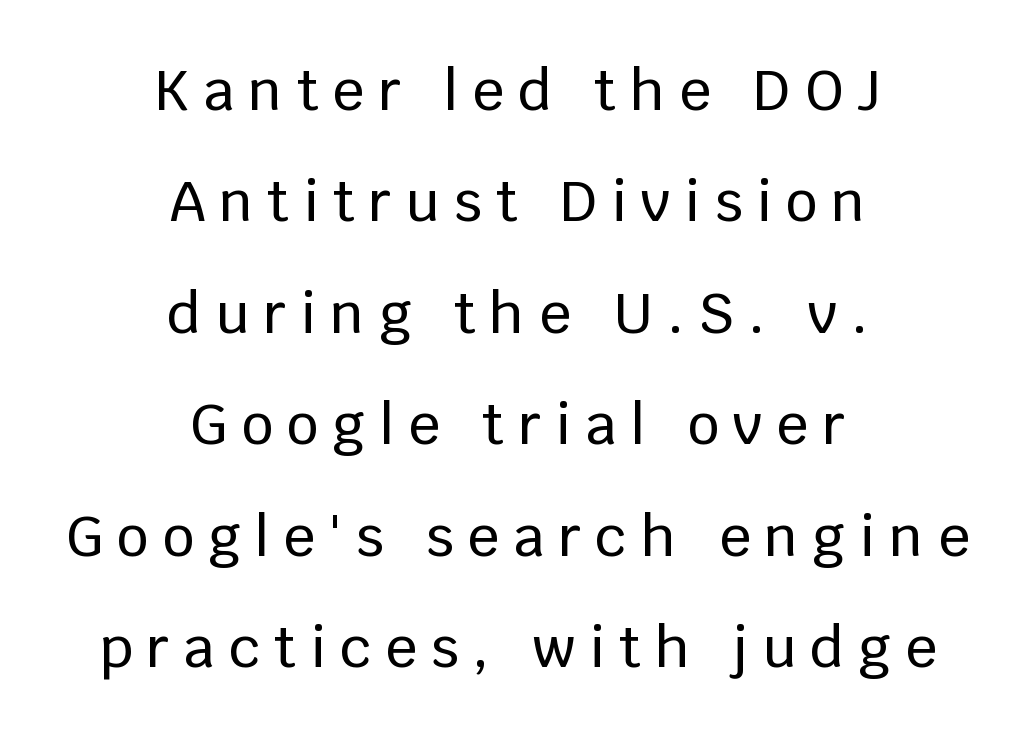
Are there feet on the stems? There aren't — it's a sans. Where is the straight margin? There isn't one; the lines are centered. This sample uses expanded letter spacing, leaving extra air between glyphs. Just letters on the line, the space beneath them empty. Nope, not italic — everything's standing straight.
